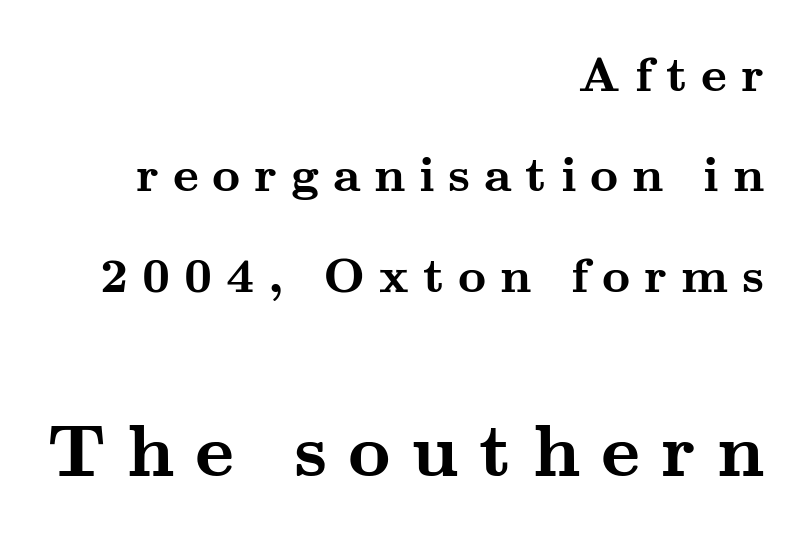
Q: Is the text bold? A: Yes.
Q: Is the text italic (slanted)? A: No, it is upright.
Q: Is the typeface a serif or a sans-serif typeface? A: Serif.
Q: Is the text underlined? A: No.
Q: How is the paragraph aligned? A: Right-aligned.
Q: Is the spacing between letters normal or unusually wide? A: Unusually wide.
Q: Is the spacing between lines tight, normal or loose? A: Loose.
Q: Which block of text is set in a larger size, the first (top) or the second (bottom)? A: The second (bottom) one.
Q: Width (condensed, normal, or wide)? A: Wide.
Q: Stroke contrast? A: Medium.
Q: x-height? A: Small.
Q: Monospaced? A: No.
